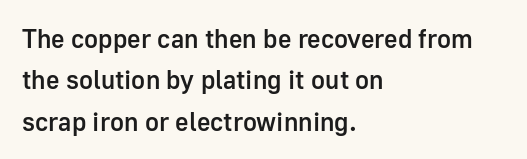
The lines are quadded left. Descenders hang freely into open space. Semibold letterforms, between regular and bold. Observe the ordinary spacing: letters are neighbours, not strangers.
